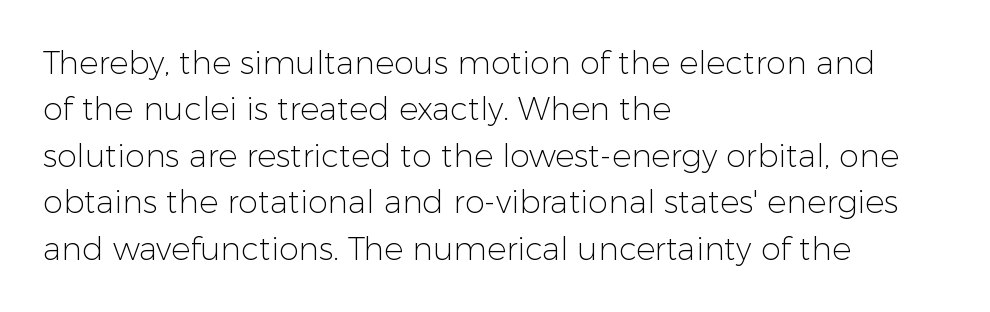
Vertical spacing — default. Each word holds together tightly as a unit, with standard inter-letter gaps. These lines are rendered in a variable-pitch font. Which margin do the lines hug? The left one — the right edge is uneven. Ink coverage per letter is moderate at most.
